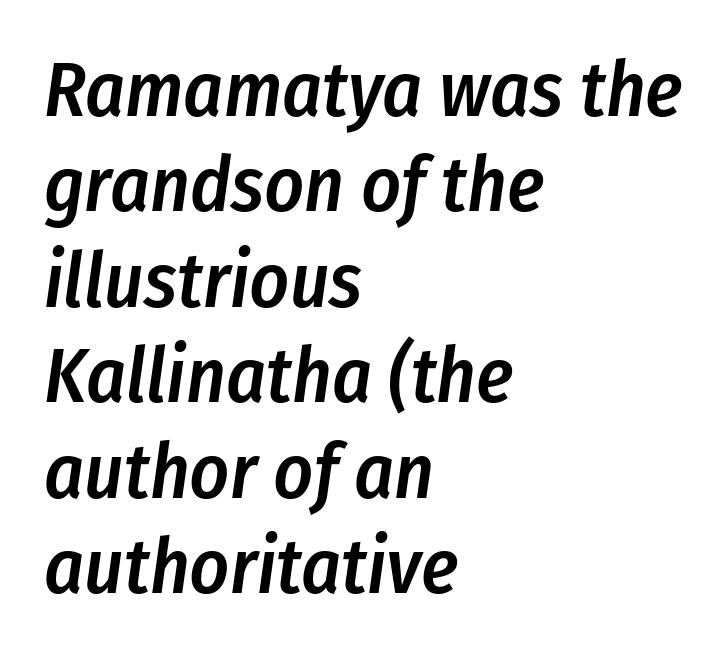
{"italic": "yes", "lean": "right", "slant_degrees": 8, "bold": "semi", "weight": "semibold", "width": "condensed", "stroke_contrast": "low", "x_height": "medium", "monospaced": "no", "underline": "no", "align": "left", "line_spacing_ratio": 1.24, "letter_spacing": "normal", "letter_spacing_em": 0.0, "glyph_px": 77}
